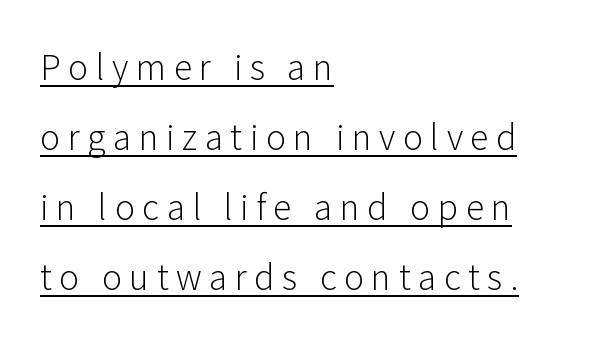
The face used here is a sans, in the tradition of grotesques and geometrics. Stems and bowls with no extra thickness — not bold. The typesetter has applied underlining to the passage shown. The rendering uses a large line-height, opening up the rows. Someone cranked the tracking dial way up on this one. Line starts are locked; line ends wander.
